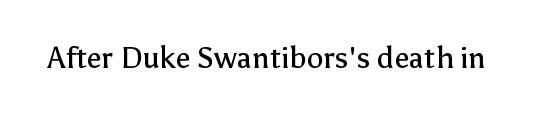
{"serif": "no", "italic": "no", "bold": "no", "weight": "regular", "width": "normal", "stroke_contrast": "low", "x_height": "medium", "monospaced": "no", "underline": "no", "letter_spacing": "normal", "letter_spacing_em": 0.0, "glyph_px": 30}
